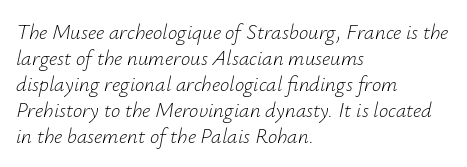
The image shows 21 px text type, italic (leaning right); set left-aligned, line spacing 1.24x, normal letter spacing, not underlined.
